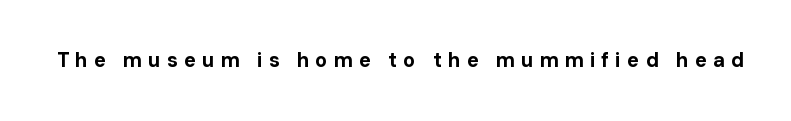
Q: Is the text bold? A: Yes.
Q: Is the text italic (slanted)? A: No, it is upright.
Q: Is the text underlined? A: No.
Q: Is the spacing between letters normal or unusually wide? A: Unusually wide.
